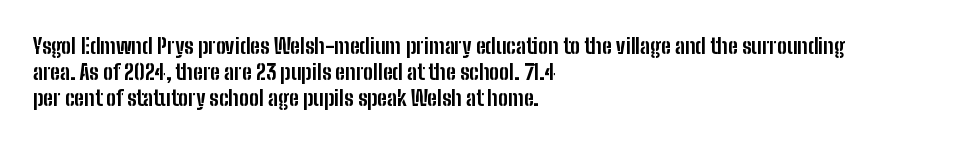
The strokes are fattened all the way to bold. Visually the block forms a straight wall on the left and a jagged coastline on the right. A typesetter would mark this as roman, not italic. The words here are not underlined.
